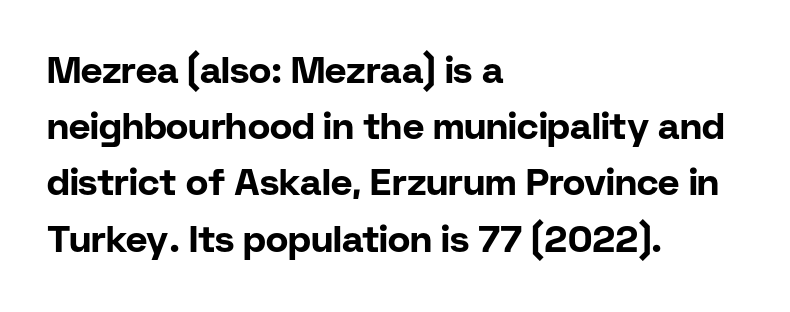
The image shows 37 px bold sans-serif type, upright; set left-aligned, normal line spacing (1.52x), normal letter spacing, not underlined; low stroke contrast and a medium x-height.
